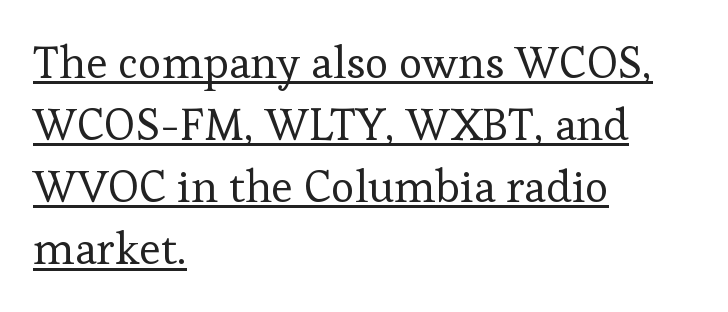
Q: Is the text bold? A: No.
Q: Is the text italic (slanted)? A: No, it is upright.
Q: Is the typeface a serif or a sans-serif typeface? A: Serif.
Q: Is the text underlined? A: Yes.
Q: How is the paragraph aligned? A: Left-aligned.
Q: Is the spacing between letters normal or unusually wide? A: Normal.
Q: Is the spacing between lines tight, normal or loose? A: Normal.
Q: Width (condensed, normal, or wide)? A: Normal.
Q: Stroke contrast? A: Low.
Q: x-height? A: Medium.
Q: Monospaced? A: No.
